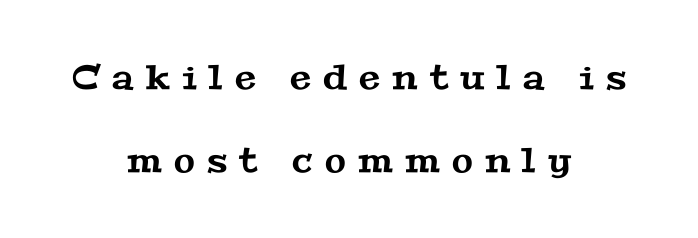
The image shows 34 px wide serif type; set centered, loose line spacing (2.43x), unusually wide letter spacing (+0.36 em), not underlined; medium stroke contrast and a medium x-height.
